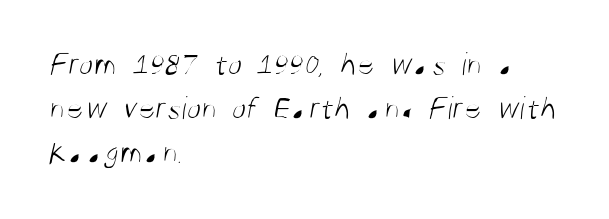
{"serif": "no", "bold": "no", "weight": "light", "width": "condensed", "stroke_contrast": "medium", "x_height": "large", "monospaced": "no", "underline": "no", "align": "left", "line_spacing": "normal", "line_spacing_ratio": 1.34, "letter_spacing": "normal", "letter_spacing_em": 0.0, "glyph_px": 33}
